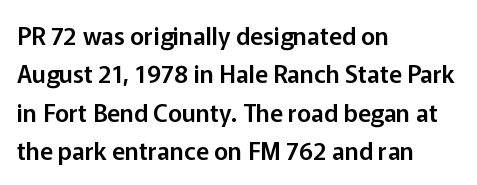
How would I describe the line gaps? Plain and ordinary. Teacher's note: observe the even left margin — that is flush-left alignment. Decoration check: the copy has no underline. Characters follow at the spacing the type designer built in. Is there any slant? The stems are plumb.
